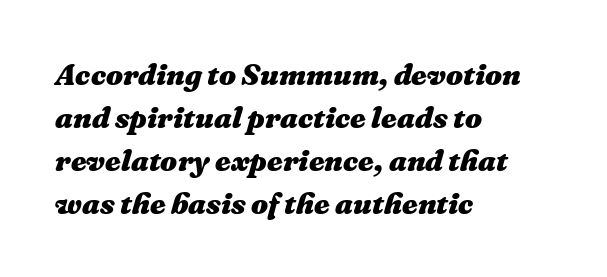
Q: Is the text bold? A: Yes.
Q: Is the text italic (slanted)? A: Yes, it leans right by about 16 degrees.
Q: Is the text underlined? A: No.
Q: How is the paragraph aligned? A: Left-aligned.
Q: Is the spacing between letters normal or unusually wide? A: Normal.
Q: Is the spacing between lines tight, normal or loose? A: Normal.
Q: Width (condensed, normal, or wide)? A: Normal.
Q: Stroke contrast? A: Medium.
Q: x-height? A: Medium.
Q: Monospaced? A: No.
